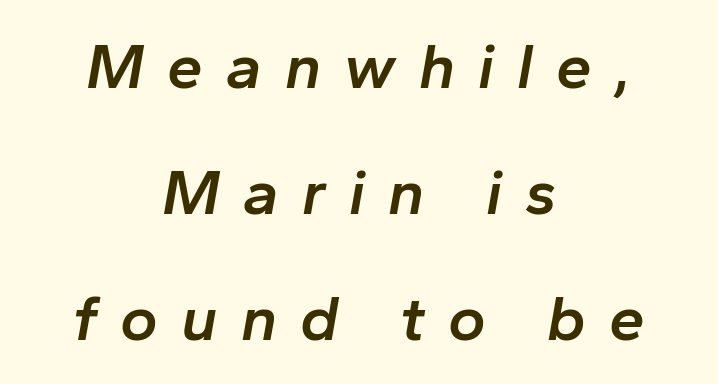
{"italic": "yes", "lean": "right", "slant_degrees": 10, "bold": "semi", "weight": "semibold", "width": "normal", "stroke_contrast": "low", "x_height": "medium", "monospaced": "no", "underline": "no", "align": "center", "line_spacing": "loose", "line_spacing_ratio": 1.97, "letter_spacing": "wide", "letter_spacing_em": 0.36, "glyph_px": 64}
